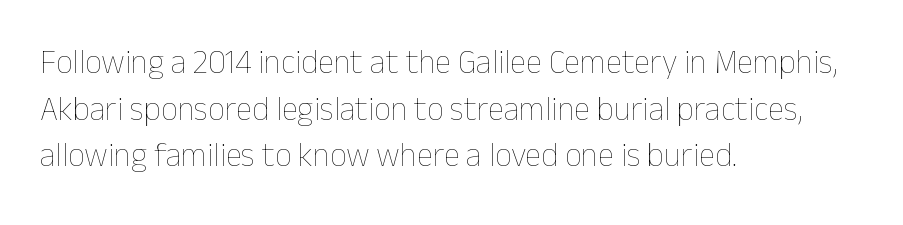
Q: Is the text bold? A: No.
Q: Is the text italic (slanted)? A: No, it is upright.
Q: Is the text underlined? A: No.
Q: How is the paragraph aligned? A: Left-aligned.
Q: Is the spacing between letters normal or unusually wide? A: Normal.
Q: Is the spacing between lines tight, normal or loose? A: Normal.
Q: Width (condensed, normal, or wide)? A: Normal.
Q: Stroke contrast? A: Low.
Q: x-height? A: Medium.
Q: Monospaced? A: No.
